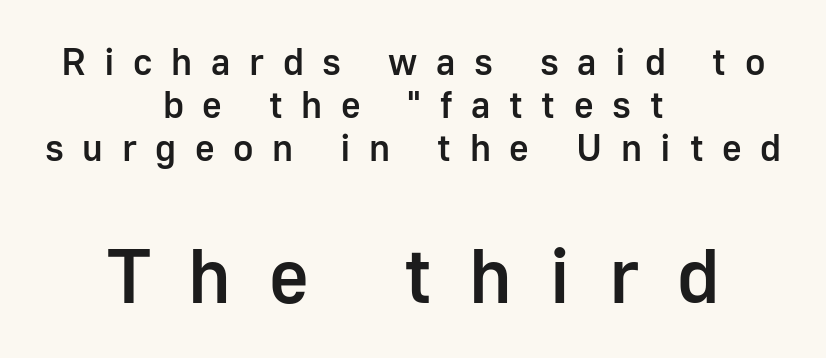
Both edges are ragged and mirror each other, which tells us the setting is centered. As a designer I'd log this as weight 600, semibold. I'd call this a sans setting — the letters go barefoot. Horizontal bands of white between lines are thin slivers.
